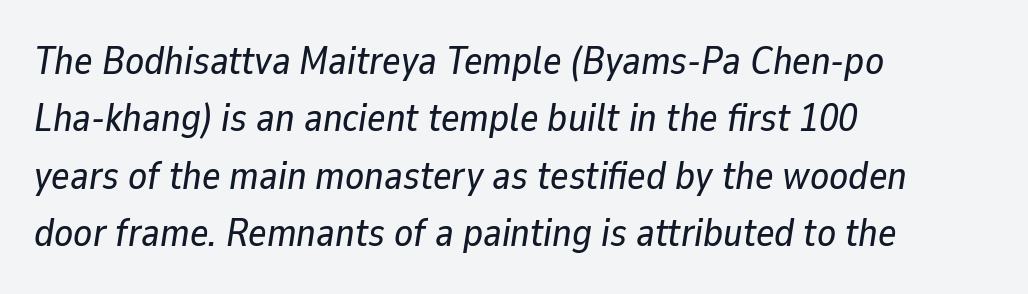
A typesetter would call this zero additional tracking. The rendering applies a slant to the glyphs. This sample has the flowing, uneven cadence of proportional lettering. The paragraph shown leans on its left margin.
